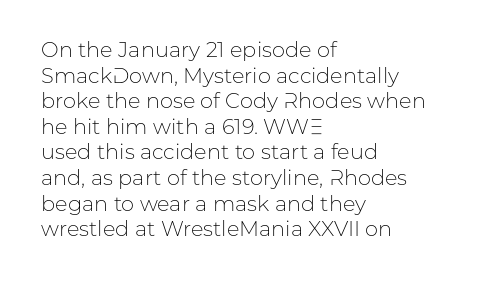
Does extra space separate the letters? No, they use regular spacing. The passage is arranged the way most books set body copy — flush left. The area under the type is left untouched. The face looks like a standard text weight, possibly lighter. Notice how the stems are strictly vertical — no italics here.
